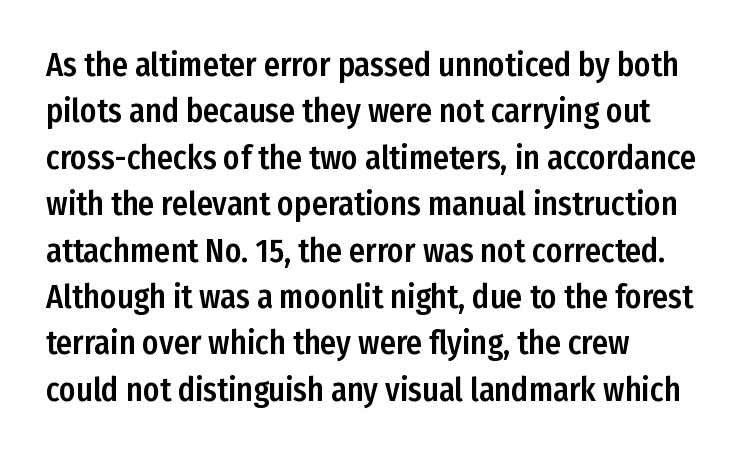
Q: Is the text italic (slanted)? A: No, it is upright.
Q: Is the typeface a serif or a sans-serif typeface? A: Sans-serif.
Q: Is the text underlined? A: No.
Q: How is the paragraph aligned? A: Left-aligned.
Q: Is the spacing between letters normal or unusually wide? A: Normal.
Q: Is the spacing between lines tight, normal or loose? A: Normal.
Q: Width (condensed, normal, or wide)? A: Condensed.
Q: Stroke contrast? A: Low.
Q: x-height? A: Medium.
Q: Monospaced? A: No.
